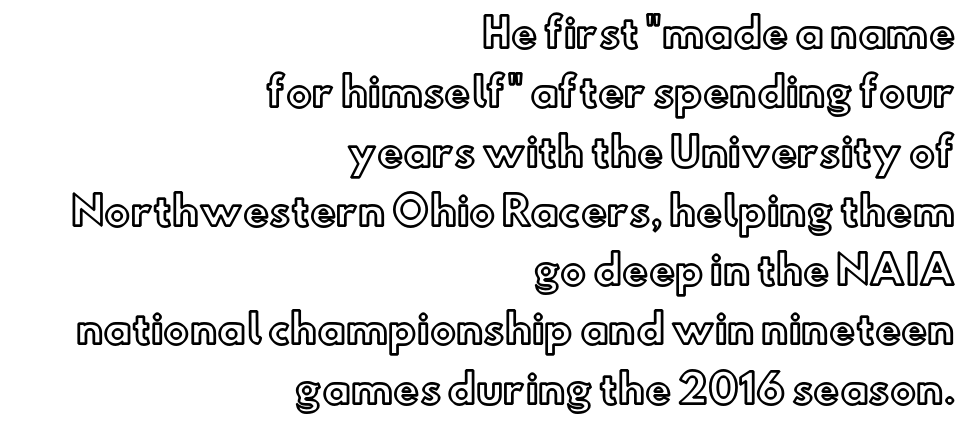
The image shows 39 px text type, upright; set right-aligned, normal line spacing (1.52x), normal letter spacing, not underlined; a small x-height.
